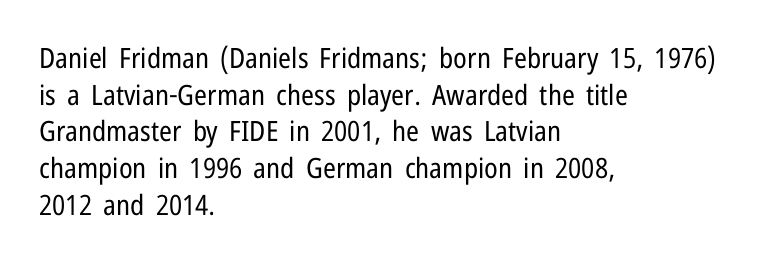
The image shows 28 px regular-weight, condensed sans-serif type, upright; set left-aligned, normal line spacing (1.31x), normal letter spacing, not underlined; low stroke contrast and a medium x-height.
